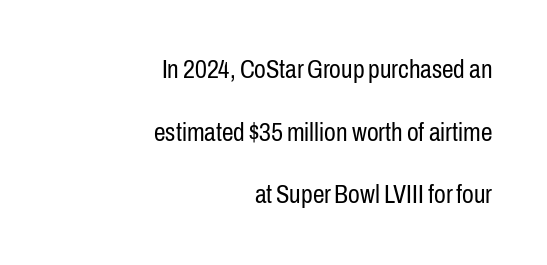
The block of text is sparse from top to bottom, with ample space between rows. The font is comparable to plain body text, perhaps lighter. You could call the tracking neutral — neither tight nor loose. Where is the straight margin? On the right. A bare baseline throughout the passage. Style check: upright.
